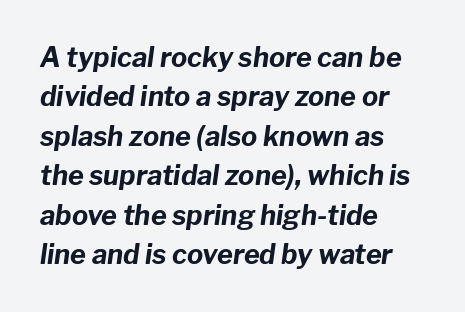
The image shows 27 px bold type, italic (leaning right); set left-aligned, normal line spacing (1.46x), normal letter spacing, not underlined.
